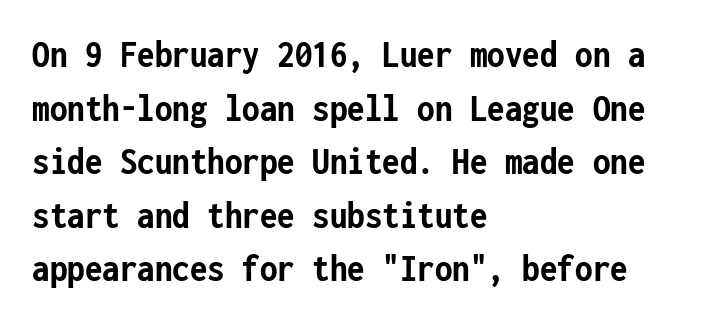
The face used here is monospaced, like something from a code editor. Caption: standard tracking, unaltered. Weight: bold. If you drew a ruler down the left edge, every line would touch it. It's the straight-up-and-down kind of type. This sample uses a sans-serif face.
